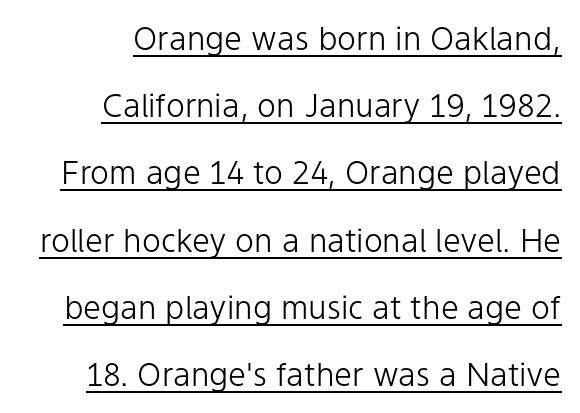
You can see a thin bar hugging the bottom of the glyphs. A roman cut, with each character standing at attention. Regarding leading, the lines here are spaced well apart. Type style note: lacks serifs.
